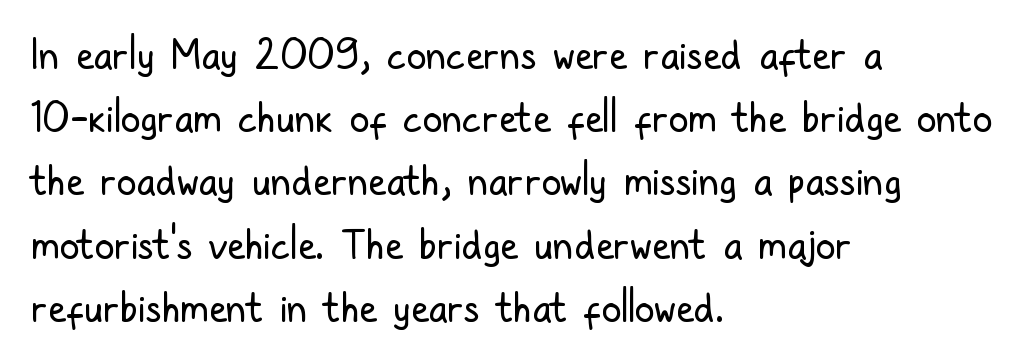
{"serif": "no", "italic": "no", "bold": "no", "weight": "regular", "width": "condensed", "stroke_contrast": "low", "x_height": "medium", "monospaced": "no", "underline": "no", "align": "left", "line_spacing": "normal", "line_spacing_ratio": 1.58, "letter_spacing": "normal", "letter_spacing_em": 0.0, "glyph_px": 40}
